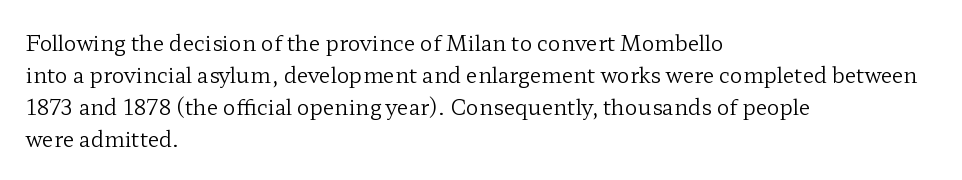
{"italic": "no", "bold": "no", "underline": "no", "align": "left", "line_spacing": "normal", "line_spacing_ratio": 1.52, "letter_spacing": "normal", "letter_spacing_em": 0.0, "glyph_px": 21}
